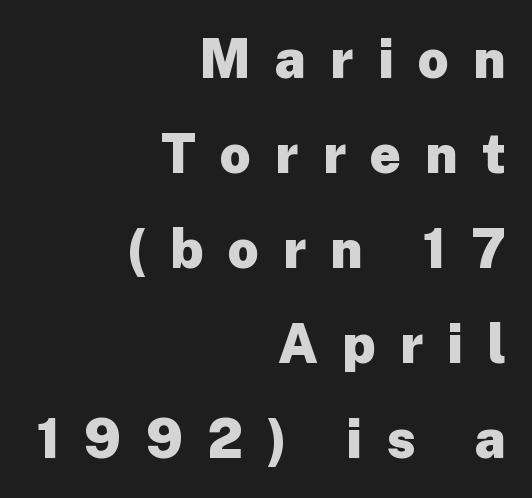
Q: Is the text bold? A: Yes.
Q: Is the text italic (slanted)? A: No, it is upright.
Q: Is the typeface a serif or a sans-serif typeface? A: Sans-serif.
Q: Is the text underlined? A: No.
Q: How is the paragraph aligned? A: Right-aligned.
Q: Is the spacing between letters normal or unusually wide? A: Unusually wide.
Q: Width (condensed, normal, or wide)? A: Normal.
Q: Stroke contrast? A: Low.
Q: x-height? A: Medium.
Q: Monospaced? A: No.
